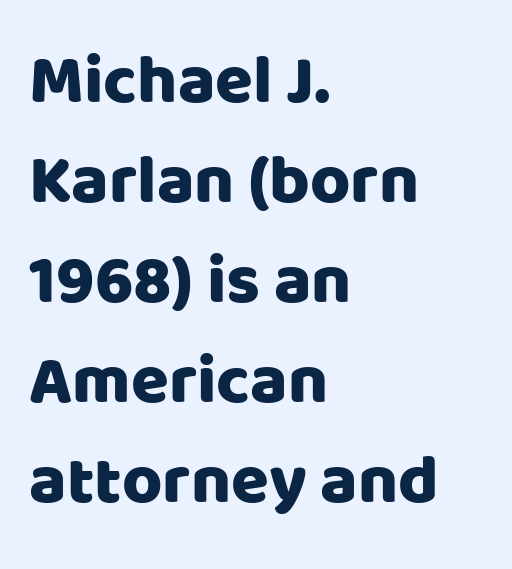
The image shows 69 px sans-serif type, upright; set left-aligned, normal line spacing (1.45x), normal letter spacing, not underlined; low stroke contrast and a large x-height.
